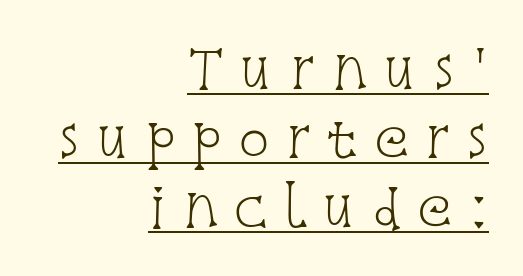
The image shows 52 px light, condensed serif type, upright; set right-aligned, normal line spacing (1.33x), unusually wide letter spacing (+0.31 em), underlined; low stroke contrast and a large x-height.
